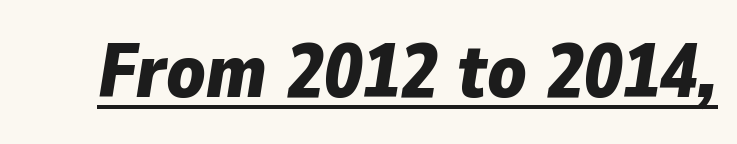
Q: Is the text bold? A: Yes.
Q: Is the text italic (slanted)? A: Yes, it leans right by about 9 degrees.
Q: Is the text underlined? A: Yes.
Q: Is the spacing between letters normal or unusually wide? A: Normal.
Q: Width (condensed, normal, or wide)? A: Normal.
Q: Stroke contrast? A: Low.
Q: x-height? A: Medium.
Q: Monospaced? A: No.
